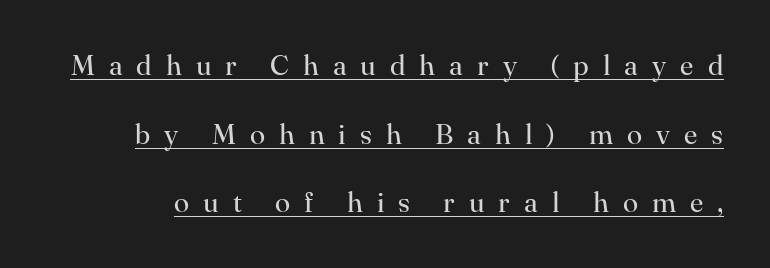
Serifs: yes, visible at the terminals of the letterforms. Is this a fixed-width face? No — the glyphs have proportional, varying widths. Compared with typical body copy, the letter spacing here is much looser. You can see a thin bar hugging the bottom of the glyphs. Interline gaps are noticeably wide in this sample.
